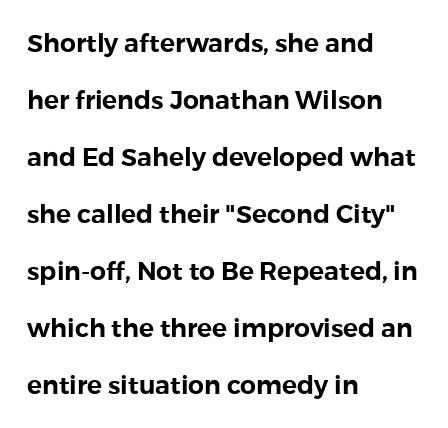
A bare baseline throughout the passage. Leftover space on each line is placed entirely after the last word. Honestly, the letter spacing is just normal — you wouldn't notice it. A roman cut, with each character standing at attention.
